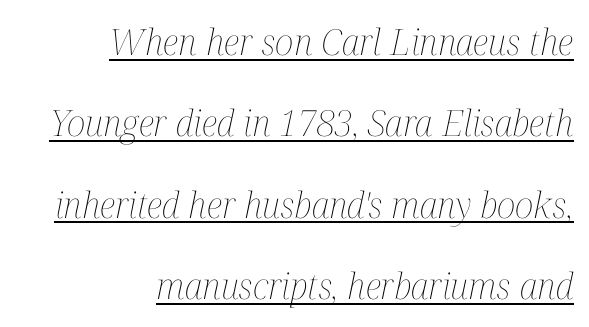
Compared with typical paragraphs, the rows here are farther apart. Is the type heavy? It reads as light-to-regular instead. The lettering tilts uniformly, giving the passage an italic look. Standard letterfit; no display-style spreading of the glyphs. Looks like someone drew a line under every word here. The ragged edge is on the left, which tells us the setting is flush right.
